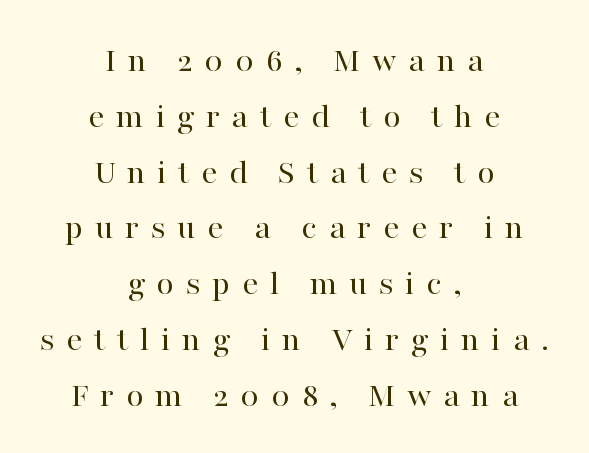
In terms of leading, this rendering sits right in the middle. Check under the words: just untouched page. Is this a fixed-width face? No — the glyphs have proportional, varying widths. This sample is center-justified, so both line endings float freely. You can tell from the footed stems that serif type was used. A typesetter would call this heavily tracked-out type.
